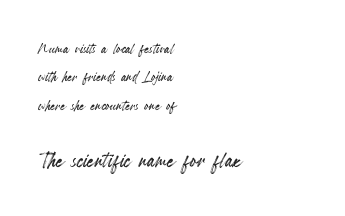
Honestly, the letter spacing is just normal — you wouldn't notice it. Reading down the column, the eye jumps a familiar distance to each next line. Anything drawn beneath the words? Only blank space. In CSS terms this would be text-align: left.
